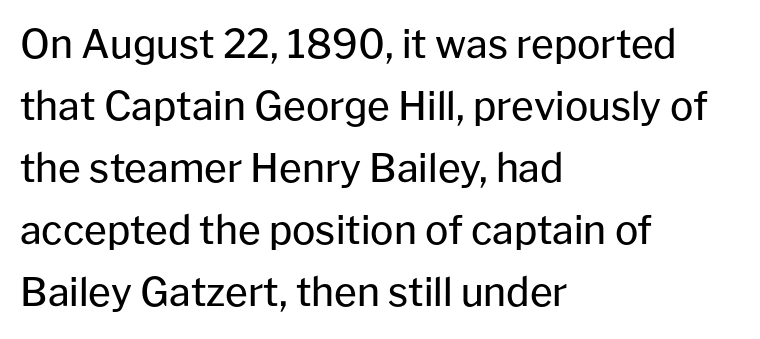
The image shows 39 px regular-weight sans-serif type, upright; set left-aligned, normal line spacing (1.59x), normal letter spacing, not underlined; low stroke contrast and a medium x-height.
